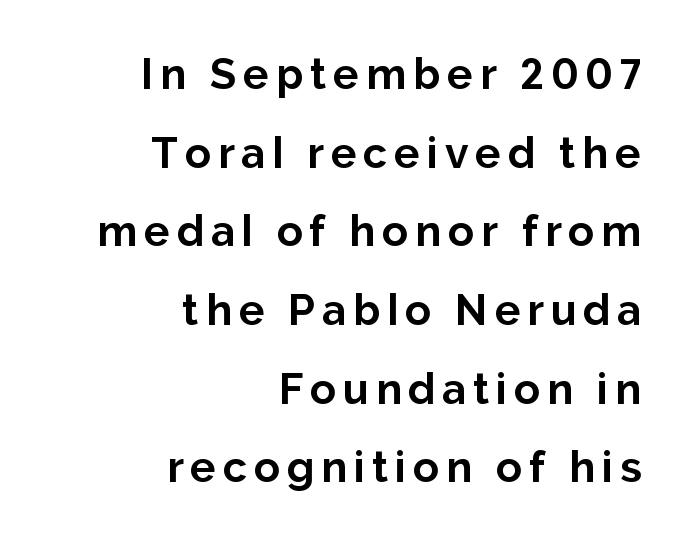
The compositor pushed each line to the right boundary. Summary of weight: heavy, a full bold. Notice how the stems are strictly vertical — no italics here. Stroke terminals: plain, sans-serif. Glance below the letters and you will spot only blank space.
